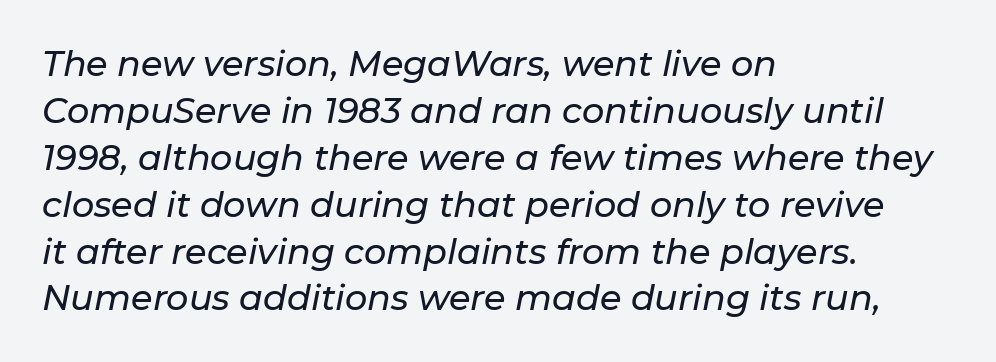
Q: Is the text italic (slanted)? A: Yes, it leans right by about 11 degrees.
Q: Is the text underlined? A: No.
Q: How is the paragraph aligned? A: Left-aligned.
Q: Is the spacing between letters normal or unusually wide? A: Normal.
Q: Is the spacing between lines tight, normal or loose? A: Normal.
Q: Width (condensed, normal, or wide)? A: Normal.
Q: Stroke contrast? A: Low.
Q: x-height? A: Medium.
Q: Monospaced? A: No.
